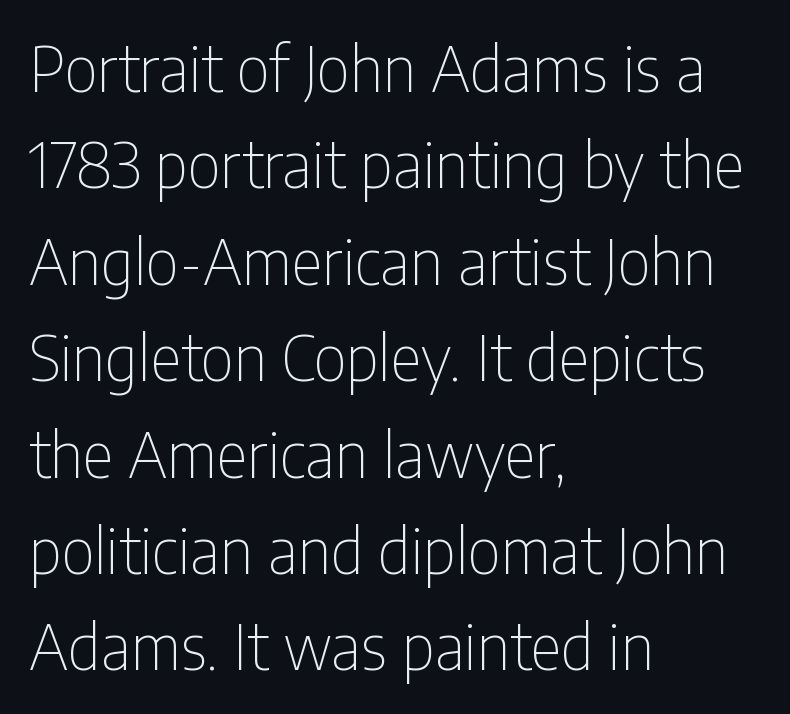
Q: Is the text bold? A: No.
Q: Is the text italic (slanted)? A: No, it is upright.
Q: Is the typeface a serif or a sans-serif typeface? A: Sans-serif.
Q: Is the text underlined? A: No.
Q: How is the paragraph aligned? A: Left-aligned.
Q: Is the spacing between letters normal or unusually wide? A: Normal.
Q: Is the spacing between lines tight, normal or loose? A: Normal.
Q: Width (condensed, normal, or wide)? A: Condensed.
Q: Stroke contrast? A: Low.
Q: x-height? A: Medium.
Q: Monospaced? A: No.
